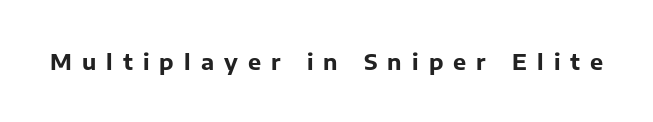
The image shows 22 px bold type, upright; set unusually wide letter spacing (+0.46 em), not underlined.
